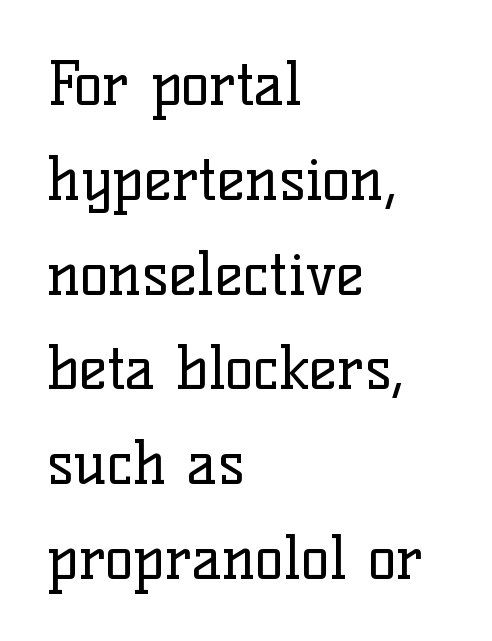
{"serif": "yes", "italic": "no", "bold": "no", "weight": "regular", "width": "normal", "stroke_contrast": "low", "x_height": "medium", "monospaced": "no", "underline": "no", "align": "left", "line_spacing": "normal", "line_spacing_ratio": 1.58, "letter_spacing": "normal", "letter_spacing_em": 0.0, "glyph_px": 60}
